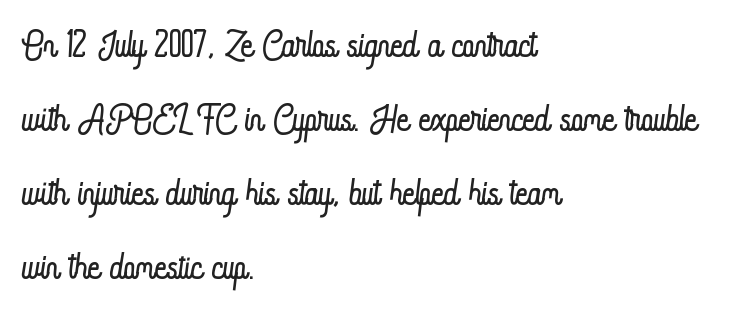
{"bold": "no", "weight": "light", "width": "condensed", "stroke_contrast": "low", "x_height": "small", "monospaced": "no", "underline": "no", "align": "left", "line_spacing": "normal", "line_spacing_ratio": 1.42, "letter_spacing": "normal", "letter_spacing_em": 0.0, "glyph_px": 52}
